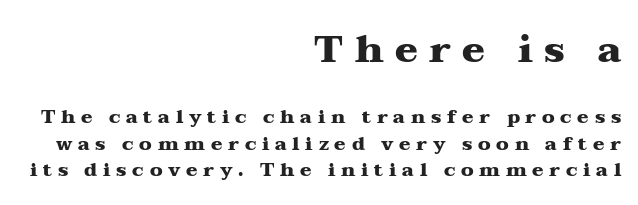
The image shows 38 px heavy, wide serif type, upright; set right-aligned, normal line spacing (1.39x), unusually wide letter spacing (+0.3 em), not underlined; the first (top) block is 2.0x larger; medium stroke contrast and a medium x-height.
